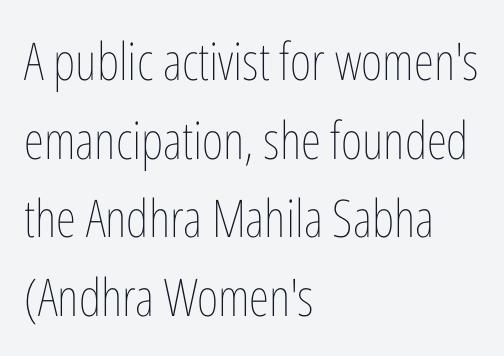
The image shows 52 px thin, condensed type, upright; set left-aligned, normal line spacing (1.51x), normal letter spacing, not underlined; low stroke contrast and a medium x-height.
